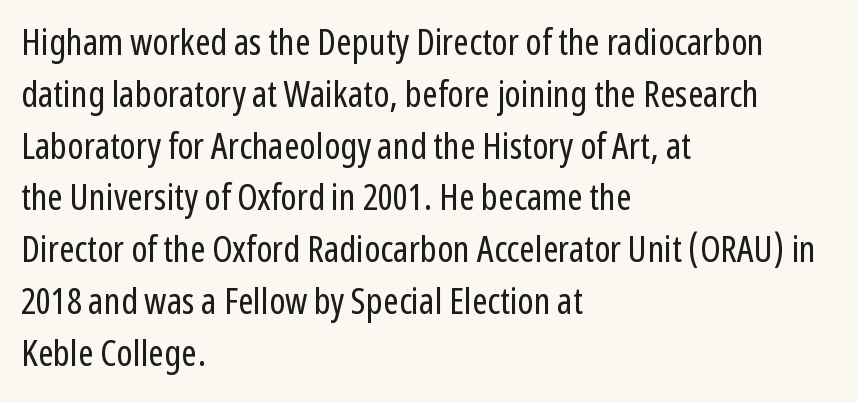
Q: Is the text bold? A: No.
Q: Is the text italic (slanted)? A: No, it is upright.
Q: Is the typeface a serif or a sans-serif typeface? A: Sans-serif.
Q: Is the text underlined? A: No.
Q: How is the paragraph aligned? A: Left-aligned.
Q: Is the spacing between letters normal or unusually wide? A: Normal.
Q: Is the spacing between lines tight, normal or loose? A: Normal.
Q: Width (condensed, normal, or wide)? A: Condensed.
Q: Stroke contrast? A: Low.
Q: x-height? A: Medium.
Q: Monospaced? A: No.
